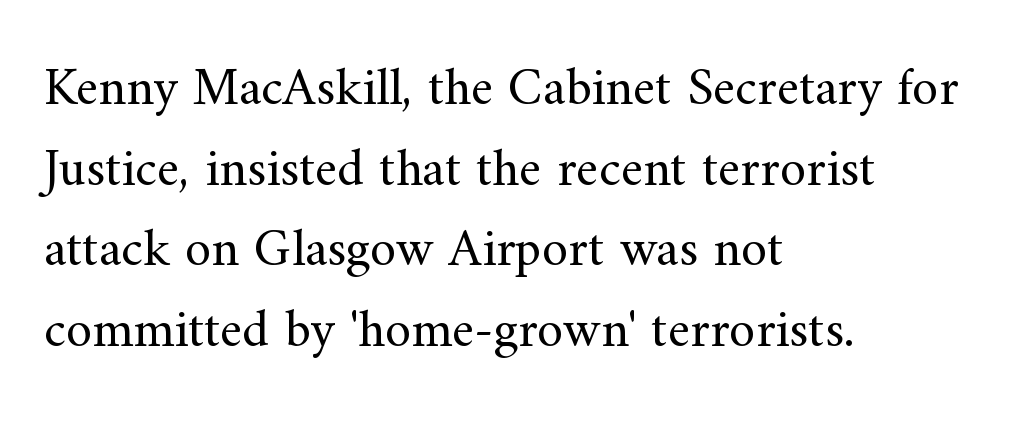
Q: Is the text bold? A: No.
Q: Is the text italic (slanted)? A: No, it is upright.
Q: Is the typeface a serif or a sans-serif typeface? A: Serif.
Q: Is the text underlined? A: No.
Q: How is the paragraph aligned? A: Left-aligned.
Q: Is the spacing between letters normal or unusually wide? A: Normal.
Q: Is the spacing between lines tight, normal or loose? A: Normal.
Q: Width (condensed, normal, or wide)? A: Normal.
Q: Stroke contrast? A: Medium.
Q: x-height? A: Small.
Q: Monospaced? A: No.
